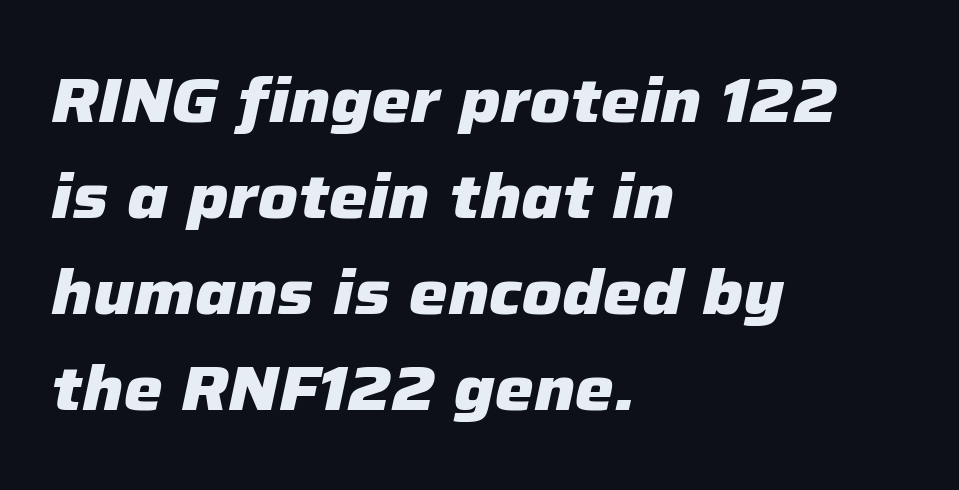
{"italic": "yes", "lean": "right", "slant_degrees": 12, "bold": "yes", "weight": "heavy", "width": "normal", "stroke_contrast": "low", "x_height": "medium", "monospaced": "no", "underline": "no", "align": "left", "line_spacing": "normal", "line_spacing_ratio": 1.55, "letter_spacing": "normal", "letter_spacing_em": 0.0, "glyph_px": 62}
